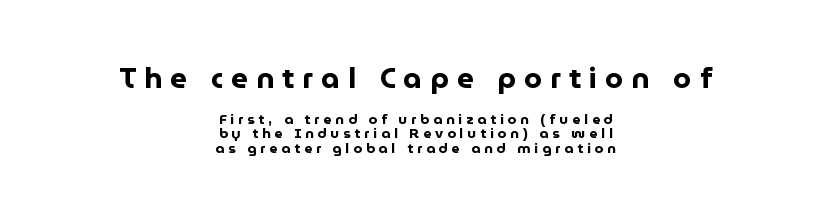
{"serif": "no", "italic": "no", "bold": "yes", "weight": "bold", "width": "normal", "stroke_contrast": "low", "x_height": "medium", "monospaced": "no", "underline": "no", "align": "center", "line_spacing": "tight", "line_spacing_ratio": 1.03, "letter_spacing": "wide", "letter_spacing_em": 0.28, "larger_block": "first", "size_ratio": 2.07, "glyph_px": 29}
